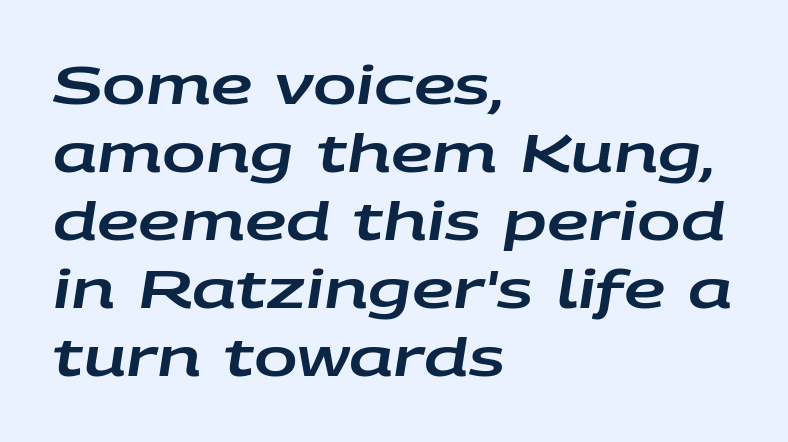
Q: Is the text italic (slanted)? A: Yes, it leans right by about 9 degrees.
Q: Is the text underlined? A: No.
Q: How is the paragraph aligned? A: Left-aligned.
Q: Is the spacing between letters normal or unusually wide? A: Normal.
Q: Is the spacing between lines tight, normal or loose? A: Normal.
Q: Width (condensed, normal, or wide)? A: Wide.
Q: Stroke contrast? A: Low.
Q: x-height? A: Large.
Q: Monospaced? A: No.
